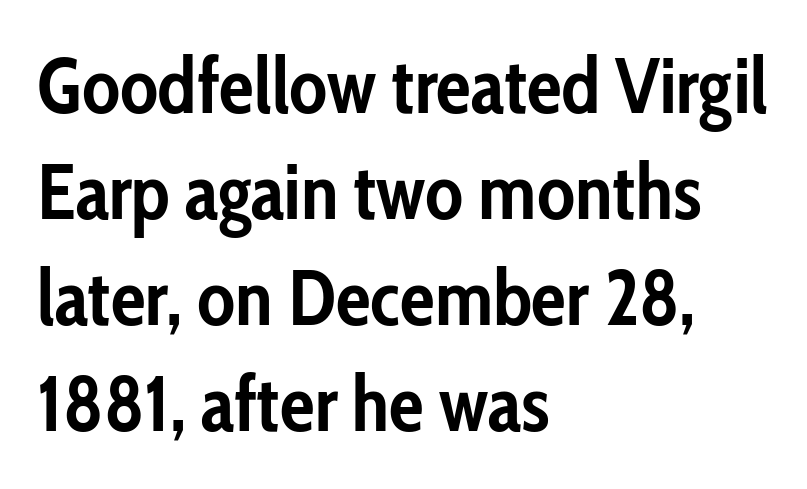
{"serif": "no", "italic": "no", "bold": "yes", "weight": "semibold", "width": "condensed", "stroke_contrast": "low", "x_height": "medium", "monospaced": "no", "underline": "no", "align": "left", "line_spacing": "normal", "line_spacing_ratio": 1.36, "letter_spacing": "normal", "letter_spacing_em": 0.0, "glyph_px": 78}
